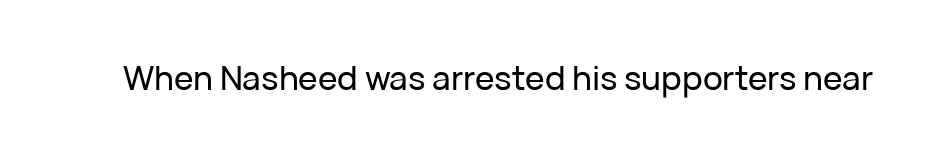
The image shows 33 px sans-serif type, upright; set normal letter spacing, not underlined; low stroke contrast and a medium x-height.
